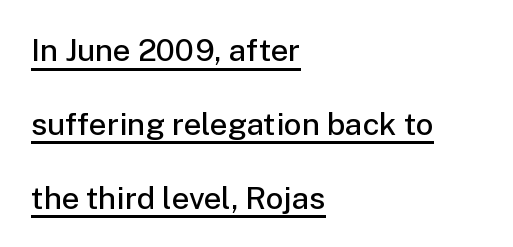
{"serif": "no", "italic": "no", "bold": "semi", "weight": "semibold", "width": "normal", "stroke_contrast": "low", "x_height": "medium", "monospaced": "no", "underline": "yes", "align": "left", "line_spacing": "loose", "line_spacing_ratio": 2.38, "letter_spacing": "normal", "letter_spacing_em": 0.0, "glyph_px": 31}
